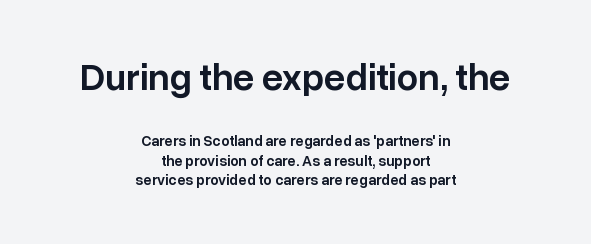
{"serif": "no", "italic": "no", "bold": "semi", "weight": "semibold", "width": "normal", "stroke_contrast": "low", "x_height": "medium", "monospaced": "no", "underline": "no", "align": "center", "line_spacing": "normal", "line_spacing_ratio": 1.29, "letter_spacing": "normal", "letter_spacing_em": 0.0, "larger_block": "first", "size_ratio": 2.53, "glyph_px": 38}
